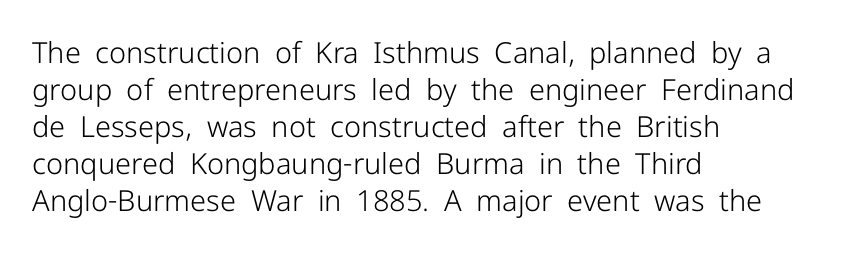
The image shows 29 px light sans-serif type, upright; set left-aligned, normal line spacing (1.28x), normal letter spacing, not underlined; low stroke contrast and a medium x-height.
